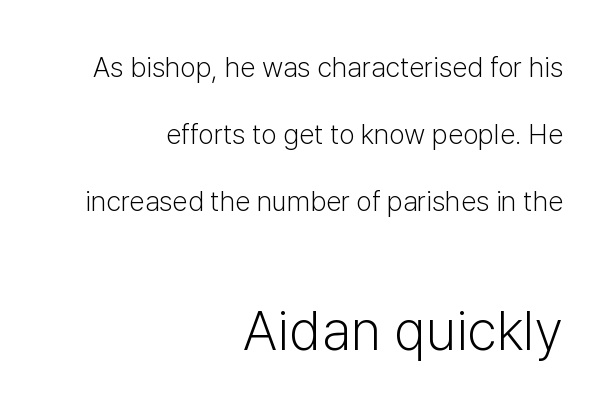
One-word summary of the alignment: right. Posture: vertical. The glyphs in this specimen are sans serif. Caption: upper text group reduced, lower text group enlarged. The face used here is rendered with its standard letterfit.
